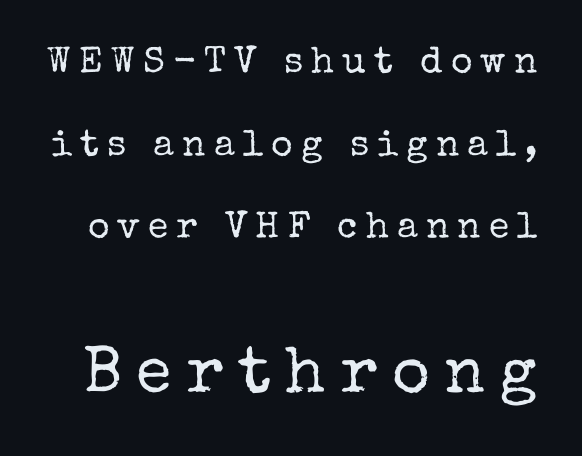
Letters have the restrained weight of plain body copy at most. Quick note: interline space is abundant. Is the lower block the larger one? Yes — the lower block carries the bigger type. Posture: upright roman. This sample uses expanded letter spacing, leaving extra air between glyphs. The letters advance in unequal steps, a hallmark of proportional type.
